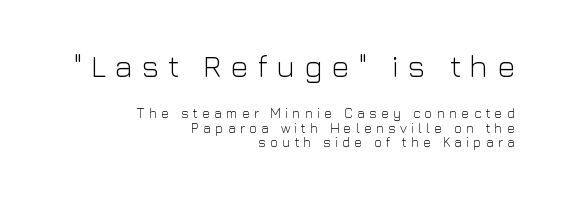
Do the characters align in a grid? No, the font is proportional. Unbolded letterforms with no extra heft. The space directly below the letters is spotless. The paragraph shown leans on its right margin.
